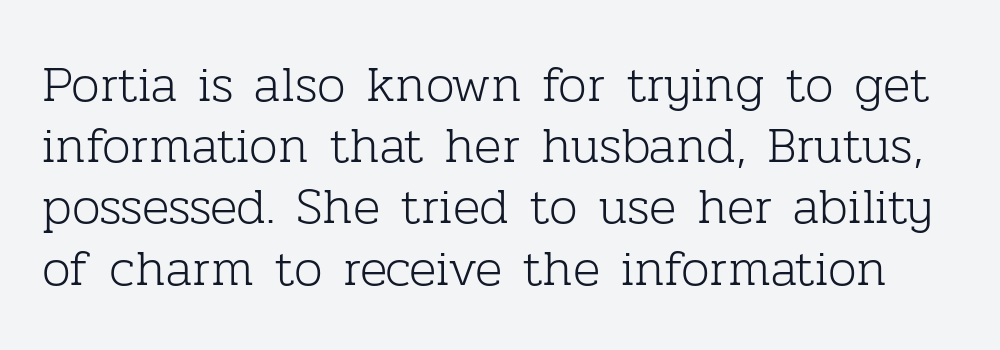
Q: Is the text bold? A: No.
Q: Is the text italic (slanted)? A: No, it is upright.
Q: Is the typeface a serif or a sans-serif typeface? A: Serif.
Q: Is the text underlined? A: No.
Q: Is the spacing between letters normal or unusually wide? A: Normal.
Q: Width (condensed, normal, or wide)? A: Normal.
Q: Stroke contrast? A: Low.
Q: x-height? A: Medium.
Q: Monospaced? A: No.
